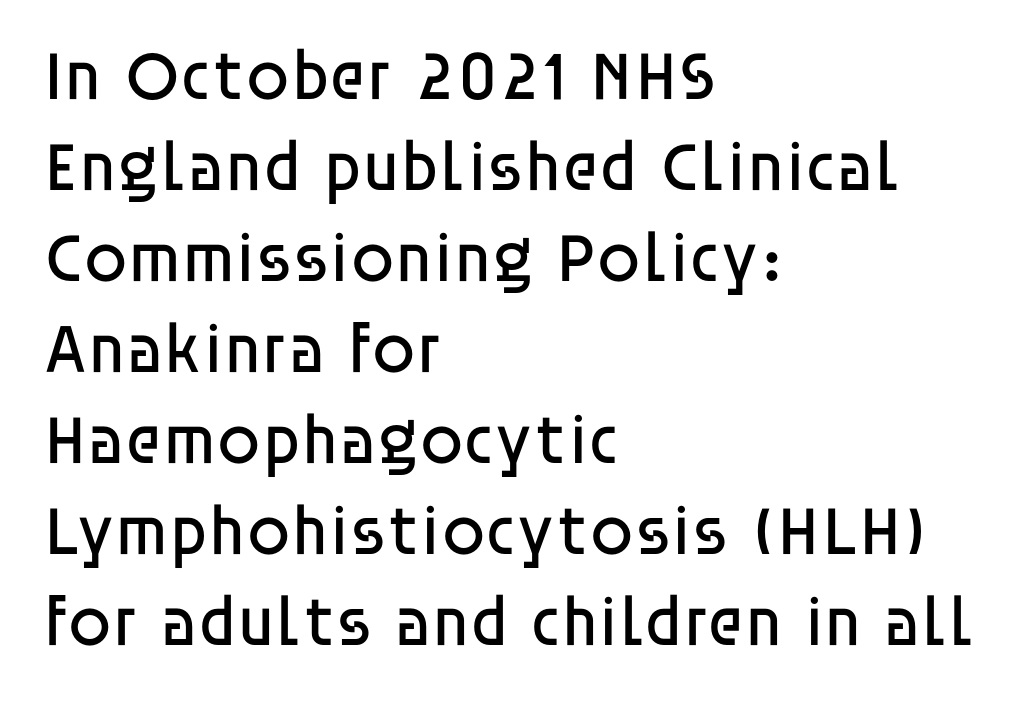
Q: Is the text bold? A: No.
Q: Is the text italic (slanted)? A: No, it is upright.
Q: Is the typeface a serif or a sans-serif typeface? A: Sans-serif.
Q: Is the text underlined? A: No.
Q: How is the paragraph aligned? A: Left-aligned.
Q: Is the spacing between letters normal or unusually wide? A: Normal.
Q: Is the spacing between lines tight, normal or loose? A: Normal.
Q: Width (condensed, normal, or wide)? A: Normal.
Q: Stroke contrast? A: Low.
Q: x-height? A: Large.
Q: Monospaced? A: No.
